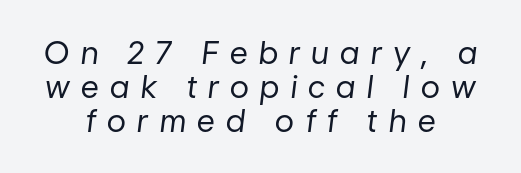
Q: Is the text bold? A: No.
Q: Is the text italic (slanted)? A: Yes, it leans right by about 7 degrees.
Q: Is the text underlined? A: No.
Q: How is the paragraph aligned? A: Centered.
Q: Is the spacing between letters normal or unusually wide? A: Unusually wide.
Q: Is the spacing between lines tight, normal or loose? A: Tight.
Q: Width (condensed, normal, or wide)? A: Normal.
Q: Stroke contrast? A: Low.
Q: x-height? A: Medium.
Q: Monospaced? A: No.
